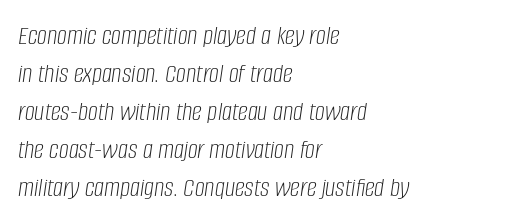
{"italic": "yes", "lean": "right", "slant_degrees": 8, "bold": "no", "weight": "light", "width": "condensed", "stroke_contrast": "low", "x_height": "large", "monospaced": "no", "underline": "no", "align": "left", "line_spacing": "normal", "line_spacing_ratio": 1.36, "letter_spacing": "normal", "letter_spacing_em": 0.0, "glyph_px": 28}
